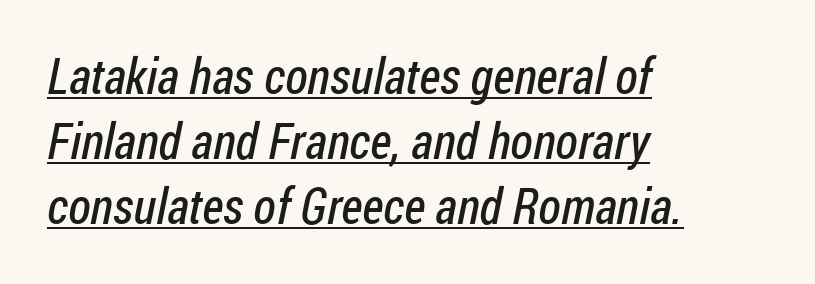
Which margin do the lines hug? The left one — the right edge is uneven. Think of a printed novel: that variable character pitch is what you see here. The tracking reads as untouched default to a designer's eye. Is the stroke heavy? The answer is a plain regular-or-lighter. The passage shown stacks its lines at a standard gap. Is this a sans? Yes — the strokes have no serifs.
